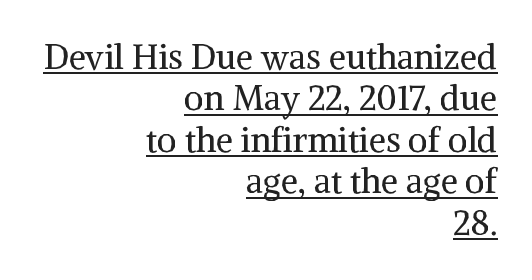
The image shows 34 px regular-weight serif type, upright; set right-aligned, line spacing 1.22x, normal letter spacing, underlined; medium stroke contrast and a medium x-height.
